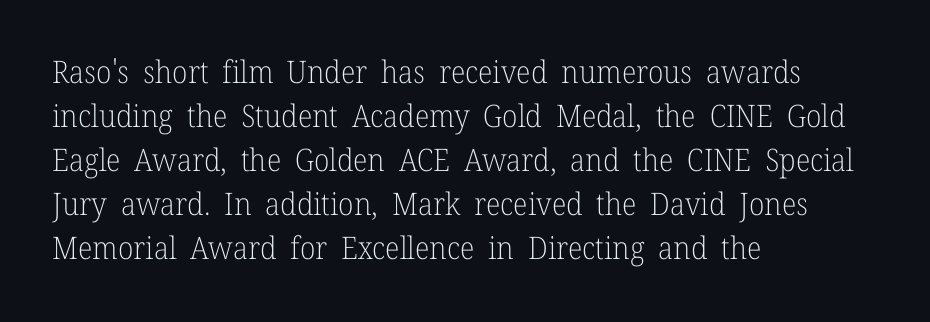
Is there any slant? The stems are plumb. These lines stack with their left ends in a neat column. Compared with a typical body face, this is equally light or lighter still. Only glyphs here, with clear space below each row. Regular leading.
